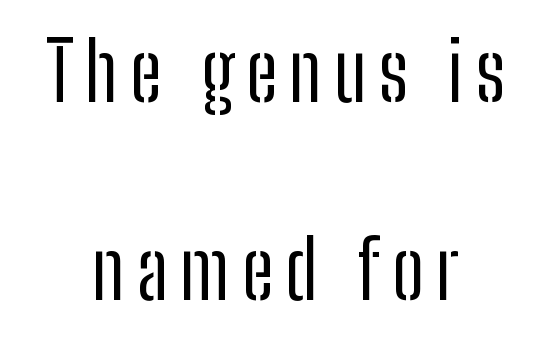
The image shows 80 px regular-weight, condensed sans-serif type, upright; set centered, loose line spacing (2.48x), not underlined; low stroke contrast and a medium x-height.
